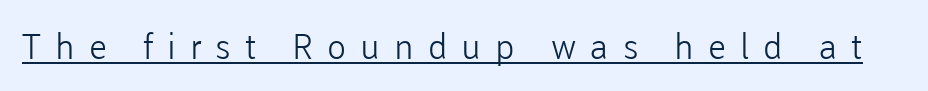
{"serif": "no", "italic": "no", "bold": "no", "weight": "light", "width": "normal", "stroke_contrast": "low", "x_height": "medium", "monospaced": "no", "underline": "yes", "letter_spacing": "wide", "letter_spacing_em": 0.4, "glyph_px": 35}
